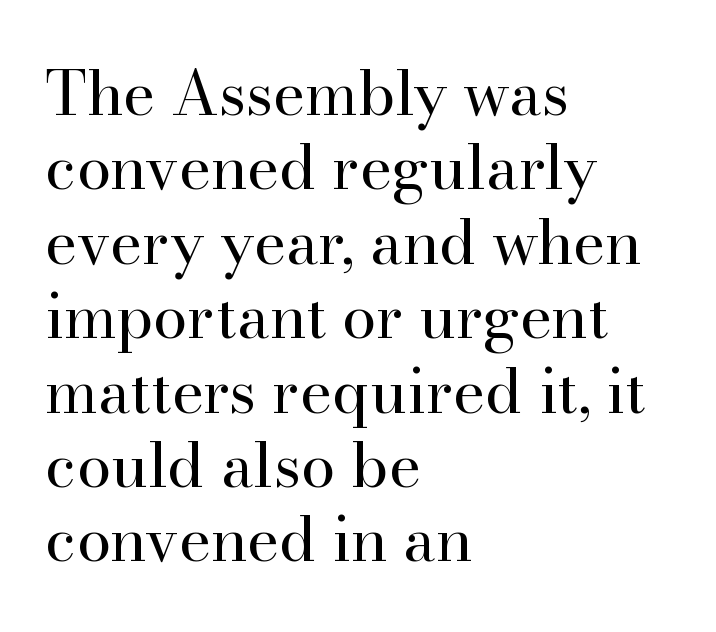
{"serif": "yes", "italic": "no", "bold": "no", "weight": "regular", "width": "normal", "stroke_contrast": "high", "x_height": "small", "monospaced": "no", "underline": "no", "align": "left", "line_spacing_ratio": 1.2, "letter_spacing": "normal", "letter_spacing_em": 0.0, "glyph_px": 62}
